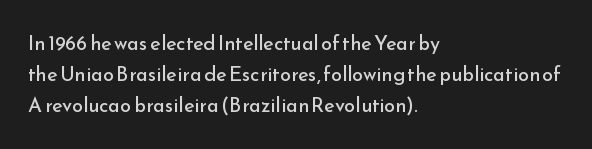
{"italic": "no", "bold": "no", "underline": "no", "align": "left", "line_spacing": "normal", "line_spacing_ratio": 1.56, "letter_spacing": "normal", "letter_spacing_em": 0.0, "glyph_px": 20}
